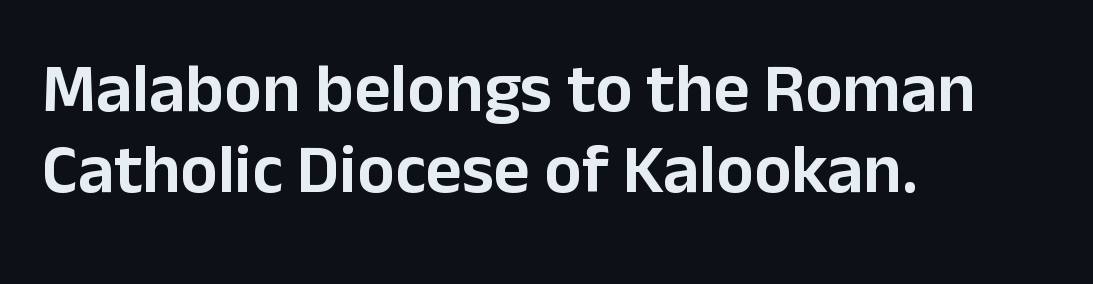
The string is rendered with underlining switched off. In terms of letterspacing, this is plain default setting. When letters stand straight like this, we call the style roman or upright. Looks like regular typesetting: each glyph gets only the width it needs.
